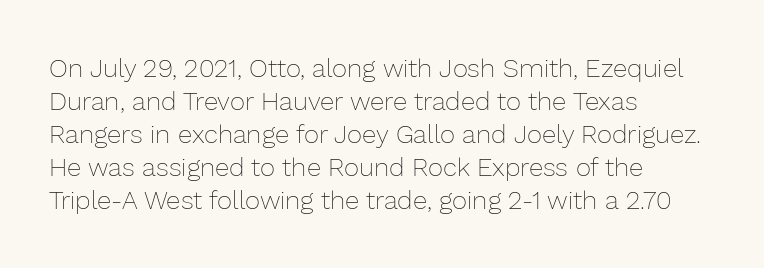
Q: Is the text bold? A: No.
Q: Is the text italic (slanted)? A: No, it is upright.
Q: Is the text underlined? A: No.
Q: How is the paragraph aligned? A: Left-aligned.
Q: Is the spacing between letters normal or unusually wide? A: Normal.
Q: Is the spacing between lines tight, normal or loose? A: Normal.
